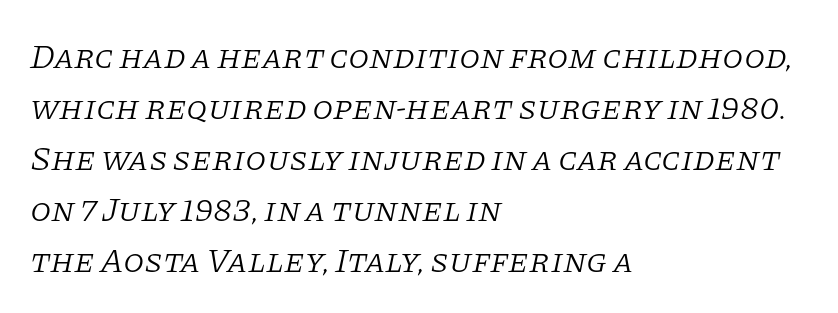
{"serif": "yes", "italic": "yes", "lean": "right", "slant_degrees": 11, "bold": "no", "weight": "light", "width": "normal", "stroke_contrast": "low", "x_height": "large", "monospaced": "no", "underline": "no", "align": "left", "line_spacing": "normal", "line_spacing_ratio": 1.5, "letter_spacing": "normal", "letter_spacing_em": 0.0, "glyph_px": 34}
